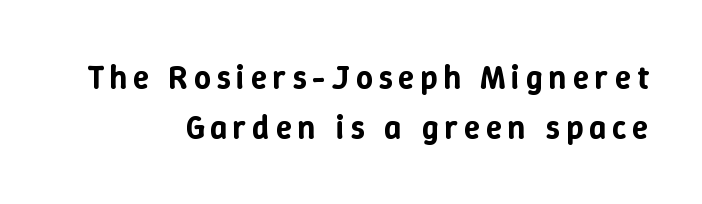
Compared with typical paragraphs, the rows here are spaced about the same. The space directly below the letters is spotless. Posture: straight, roman, zero tilt. Do the characters align in a grid? No, the font is proportional. These lines are set flush right with a ragged left edge.
